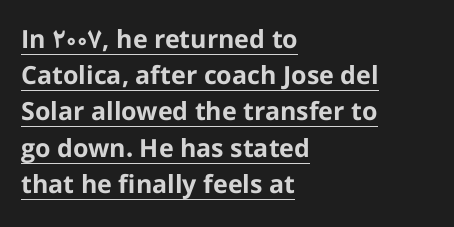
The face used here has the dense, thick strokes of a bold. One glance says typical: line gaps are just what's usual. In terms of posture, this sample is upright. In CSS terms this would be text-align: left.
